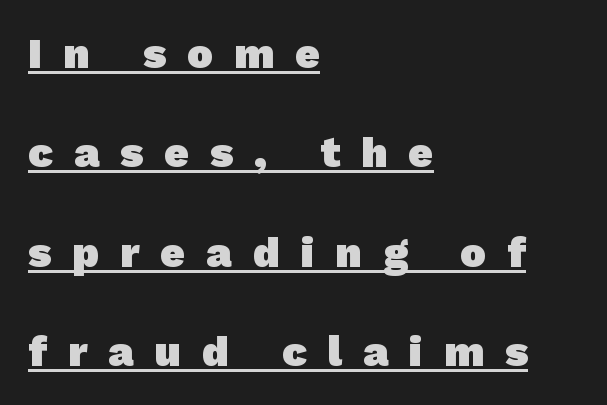
{"serif": "no", "bold": "yes", "weight": "heavy", "width": "normal", "stroke_contrast": "low", "x_height": "medium", "monospaced": "no", "underline": "yes", "align": "left", "line_spacing": "loose", "line_spacing_ratio": 2.31, "letter_spacing": "wide", "letter_spacing_em": 0.49, "glyph_px": 43}
